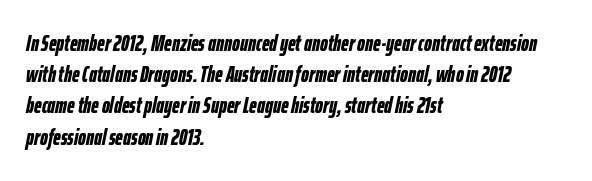
Just letters on the line, the space beneath them empty. Where is the straight margin? On the left. Heavy-handed strokes throughout: this text is bold. These lines were composed using italics. Caption: standard tracking, unaltered. Horizontal bands of white between lines are of average thickness.
